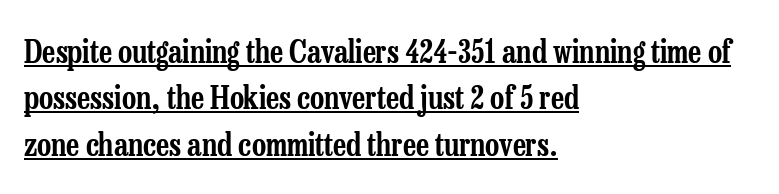
{"serif": "yes", "italic": "no", "width": "condensed", "stroke_contrast": "low", "x_height": "medium", "monospaced": "no", "underline": "yes", "align": "left", "line_spacing": "normal", "line_spacing_ratio": 1.5, "letter_spacing": "normal", "letter_spacing_em": 0.0, "glyph_px": 31}
